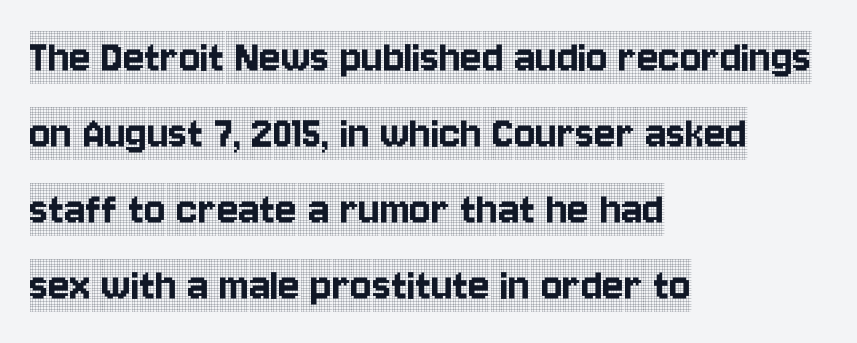
The image shows 50 px condensed serif type, upright; set left-aligned, normal line spacing (1.52x), normal letter spacing, not underlined; a large x-height.
